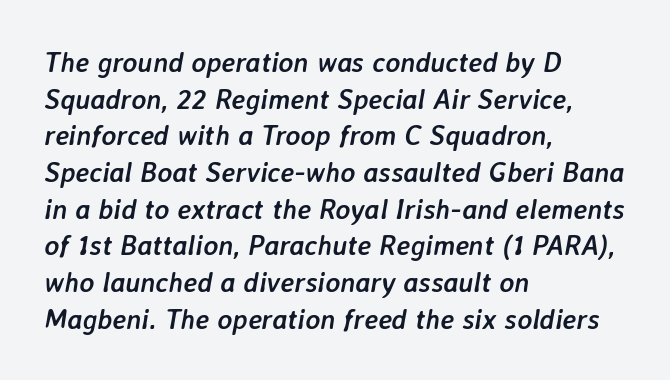
Spacing verdict: proportional, widths tailored to each character. The text carries the slant typical of an italic or oblique font. Letter spacing: default. The paragraph has a hard left edge and a soft right edge.
